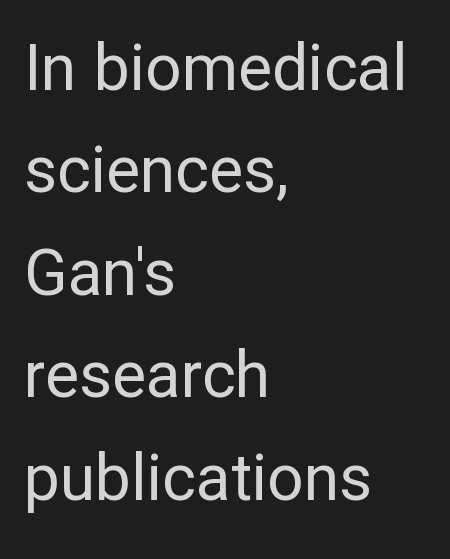
{"serif": "no", "italic": "no", "bold": "no", "weight": "regular", "width": "normal", "stroke_contrast": "low", "x_height": "medium", "monospaced": "no", "underline": "no", "align": "left", "line_spacing": "normal", "line_spacing_ratio": 1.6, "letter_spacing": "normal", "letter_spacing_em": 0.0, "glyph_px": 64}
